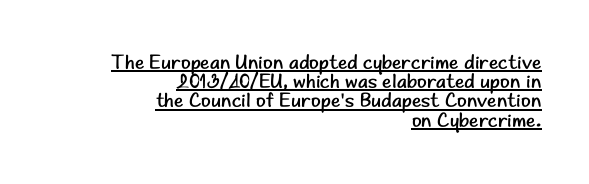
{"italic": "no", "bold": "no", "underline": "yes", "align": "right", "line_spacing": "tight", "line_spacing_ratio": 0.96, "letter_spacing": "normal", "letter_spacing_em": 0.0, "glyph_px": 20}
